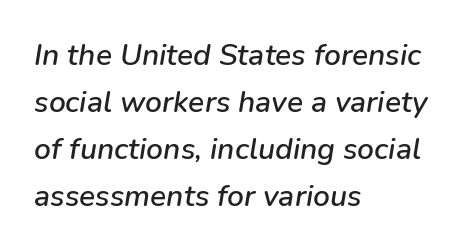
{"italic": "yes", "lean": "right", "slant_degrees": 9, "width": "normal", "stroke_contrast": "low", "x_height": "medium", "monospaced": "no", "underline": "no", "align": "left", "line_spacing": "normal", "line_spacing_ratio": 1.57, "letter_spacing": "normal", "letter_spacing_em": 0.0, "glyph_px": 30}
